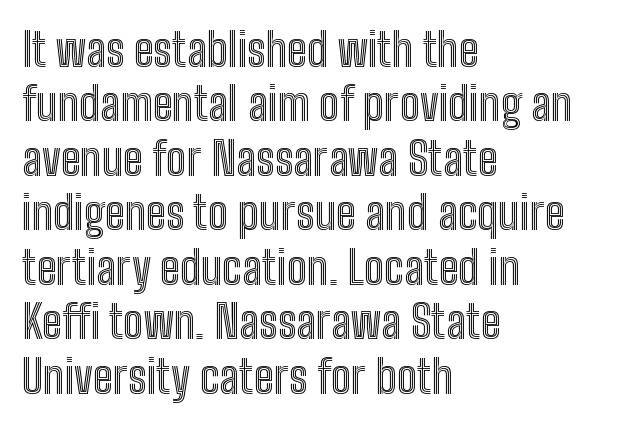
Spacing verdict: proportional, widths tailored to each character. In CSS terms this would be text-align: left. The rendering keeps characters at their native spacing. The type sits square on the baseline with zero lean. No word sits above an underline.
